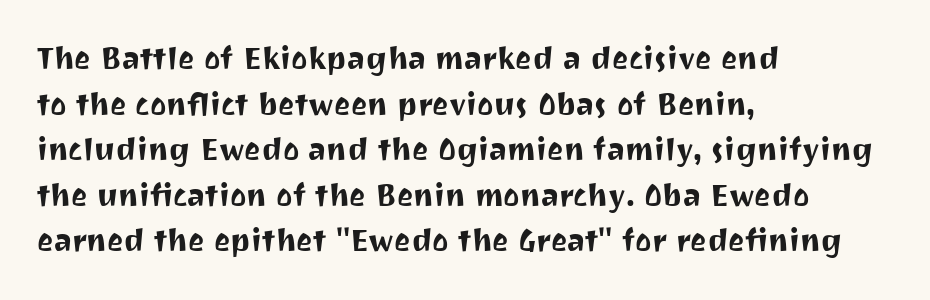
Here the designer chose a conventional face with non-uniform glyph widths. The area under the type is left untouched. Here the glyphs are tracked normally, forming tight word shapes. Each line starts at the same left margin while the right side varies. Quick note: interline space is typical. This is roman type, the default non-slanted kind.
